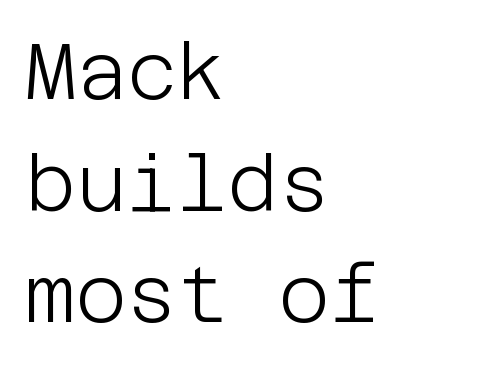
Spacing between characters is what you'd get straight out of the box. The area under the type is left untouched. You can tell it's not italic because the verticals are truly vertical. No letter is thick-stroked: the sample isn't bold. Is this a sans? Yes — the strokes have no serifs.
